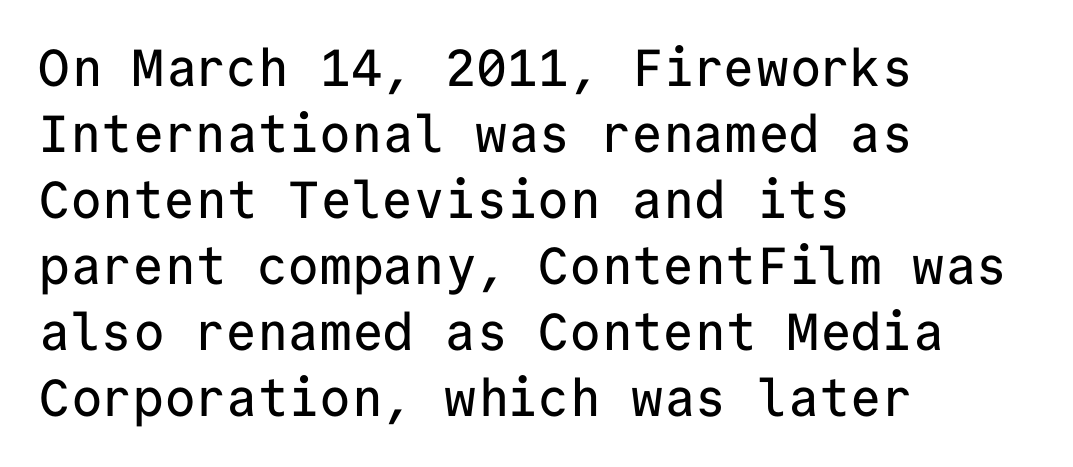
Q: Is the text italic (slanted)? A: No, it is upright.
Q: Is the typeface a serif or a sans-serif typeface? A: Sans-serif.
Q: Is the text underlined? A: No.
Q: How is the paragraph aligned? A: Left-aligned.
Q: Is the spacing between letters normal or unusually wide? A: Normal.
Q: Is the spacing between lines tight, normal or loose? A: Normal.
Q: Width (condensed, normal, or wide)? A: Normal.
Q: Stroke contrast? A: Low.
Q: x-height? A: Medium.
Q: Monospaced? A: Yes.
